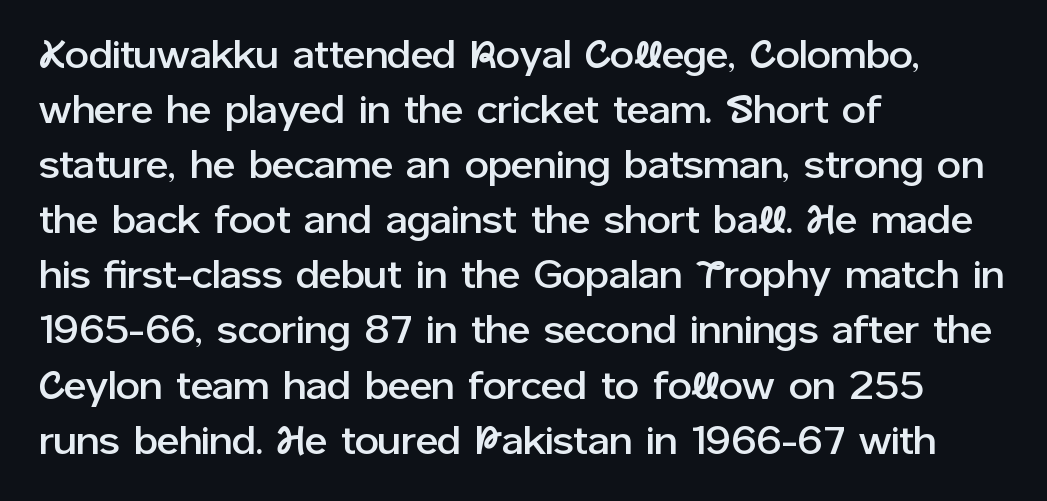
The image shows 38 px sans-serif type, upright; set left-aligned, normal line spacing (1.45x), normal letter spacing, not underlined; low stroke contrast and a medium x-height.
